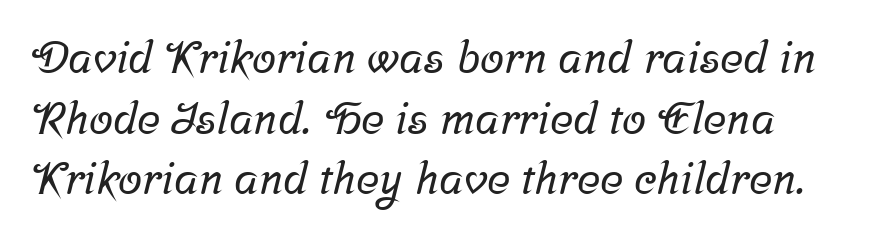
The image shows 44 px text type; set normal line spacing (1.38x), normal letter spacing, not underlined; low stroke contrast and a medium x-height.
